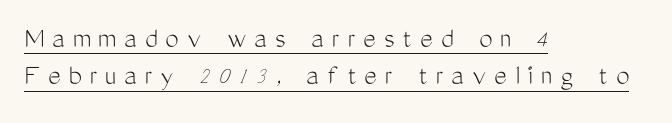
Q: Is the text bold? A: No.
Q: Is the text italic (slanted)? A: No, it is upright.
Q: Is the typeface a serif or a sans-serif typeface? A: Sans-serif.
Q: Is the text underlined? A: Yes.
Q: How is the paragraph aligned? A: Left-aligned.
Q: Is the spacing between letters normal or unusually wide? A: Unusually wide.
Q: Is the spacing between lines tight, normal or loose? A: Normal.
Q: Width (condensed, normal, or wide)? A: Condensed.
Q: Stroke contrast? A: Medium.
Q: x-height? A: Medium.
Q: Monospaced? A: No.
